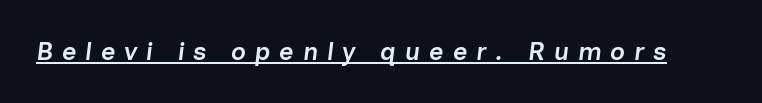
The rendering applies a slant to the glyphs. Typesetter's note: demi weight, one step under bold. The passage shown is underscored from start to finish. A typesetter would call this heavily tracked-out type.
